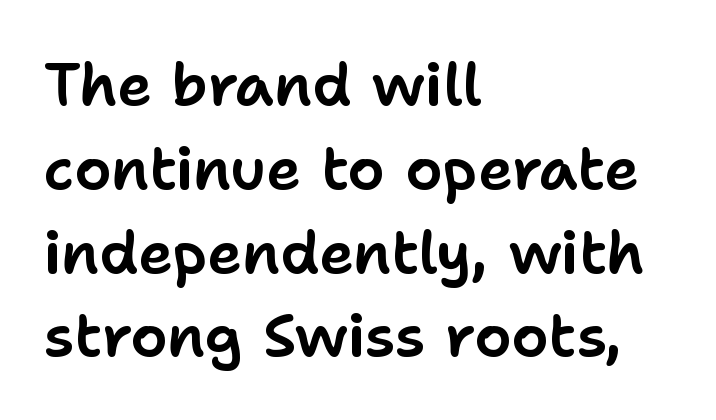
Honestly, there is no underline to notice here at all. The gaps between neighbouring characters are ordinary and unremarkable. How would I describe the line gaps? Plain and ordinary. If you drew a ruler down the left edge, every line would touch it.
